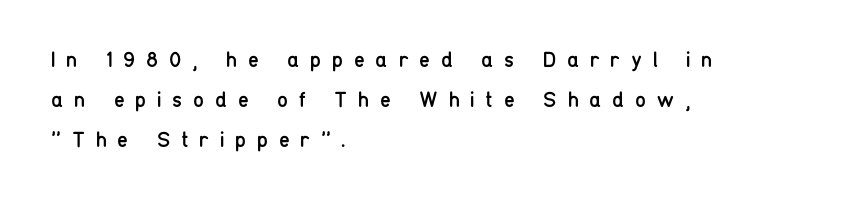
Which margin do the lines hug? The left one — the right edge is uneven. Designer's note — italics off, roman on. The face used here is rendered with a markedly widened letterfit. The string is rendered with underlining switched off. Nothing heavy about these letters — not bold at all.
